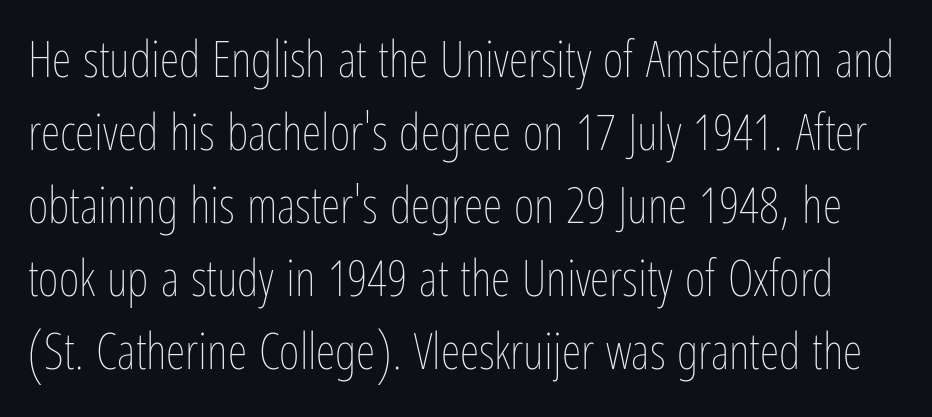
{"italic": "no", "bold": "no", "weight": "thin", "width": "condensed", "stroke_contrast": "low", "x_height": "medium", "monospaced": "no", "underline": "no", "line_spacing": "normal", "line_spacing_ratio": 1.46, "letter_spacing": "normal", "letter_spacing_em": 0.0, "glyph_px": 50}
